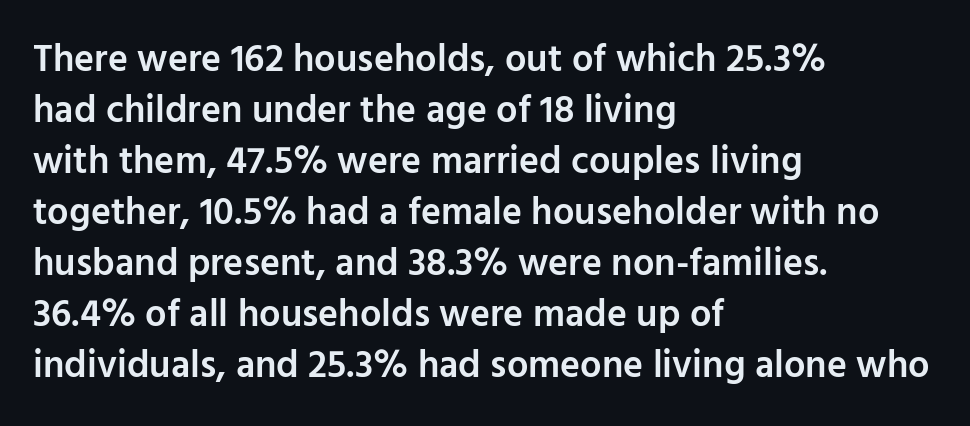
Type without underlining. The ragged edge is on the right, which tells us the setting is flush left. Compared with an ordinary text face, these strokes are moderately heavier — a semibold. The rendering uses natural spacing where letterforms have individual widths.
